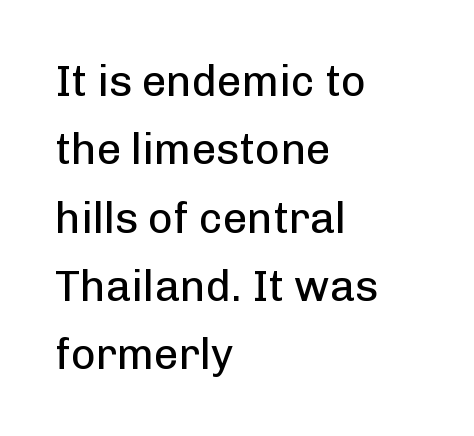
This rendering features lettering with no underline. In terms of leading, this rendering sits right in the middle. Tall strokes in this sample are plumb rather than angled. Is the block centered? No — it sits flush against the left margin.
